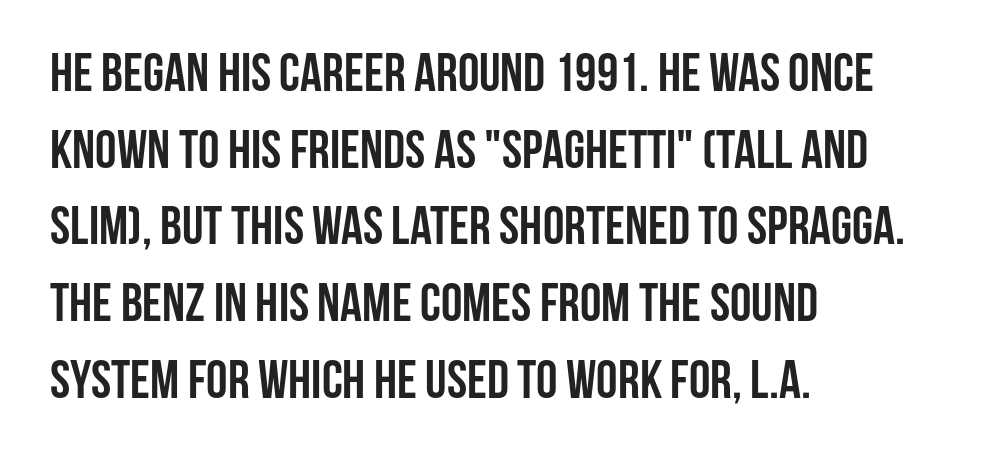
The image shows 54 px semibold, condensed sans-serif type, upright; set left-aligned, normal line spacing (1.42x), normal letter spacing, not underlined; low stroke contrast and a large x-height.
